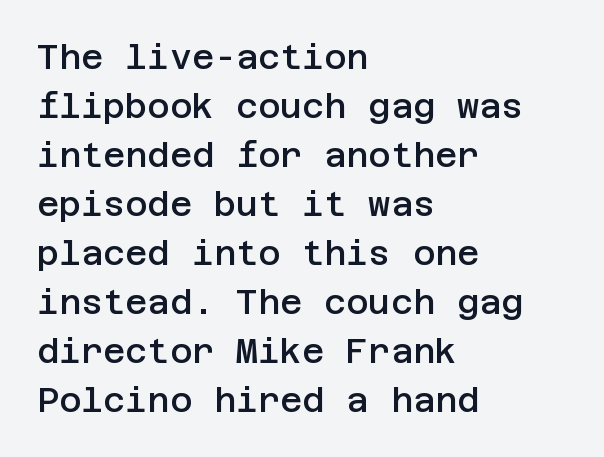
{"serif": "no", "italic": "no", "bold": "semi", "weight": "semibold", "width": "normal", "stroke_contrast": "low", "x_height": "large", "underline": "no", "align": "left", "line_spacing": "normal", "line_spacing_ratio": 1.44, "letter_spacing": "normal", "letter_spacing_em": 0.0, "glyph_px": 34}
